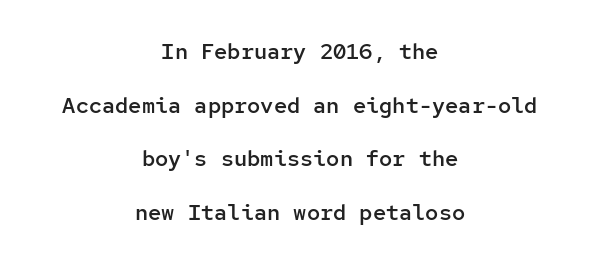
The image shows 22 px text type, upright; set centered, loose line spacing (2.44x), normal letter spacing, not underlined.
